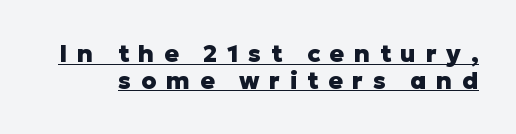
{"italic": "no", "bold": "yes", "underline": "yes", "line_spacing": "tight", "line_spacing_ratio": 1.11, "letter_spacing": "wide", "letter_spacing_em": 0.4, "glyph_px": 24}
